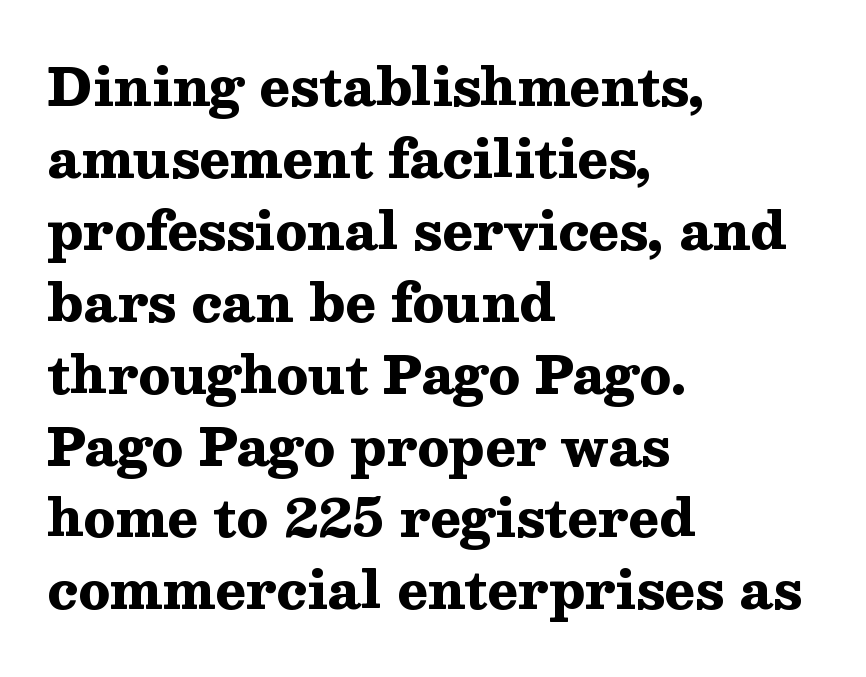
{"serif": "yes", "italic": "no", "bold": "yes", "weight": "heavy", "width": "wide", "stroke_contrast": "medium", "x_height": "medium", "monospaced": "no", "underline": "no", "align": "left", "line_spacing": "normal", "line_spacing_ratio": 1.41, "letter_spacing": "normal", "letter_spacing_em": 0.0, "glyph_px": 51}
